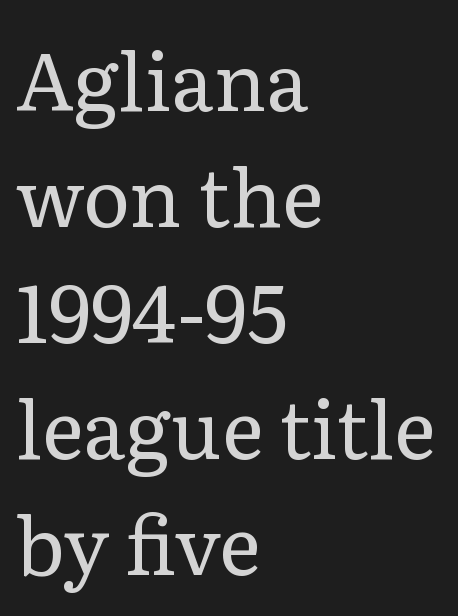
One-word summary of the alignment: left. The typeface has the unassuming heft of standard copy or less. Nope, not italic — everything's standing straight. Characters follow at the spacing the type designer built in. Little horizontal feet cap the strokes, marking this as serif type.
